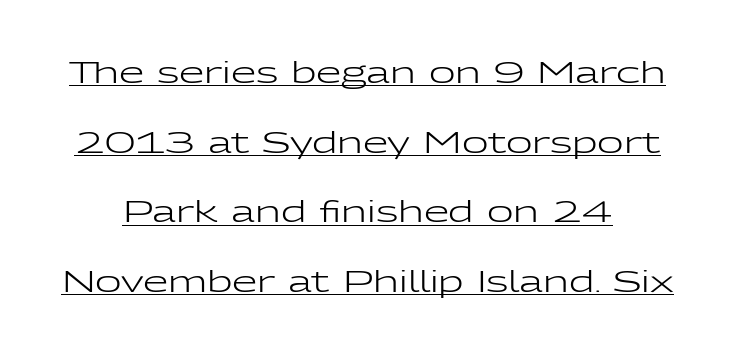
The tracking reads as untouched default to a designer's eye. No italicization has been applied; the sample stays upright. In terms of leading, this rendering errs on the spacious side. The typesetting does not lean heavy: it is not bold. Somebody hit Ctrl+U on this one — the words are underlined. Is this a sans? Yes — the strokes have no serifs.
